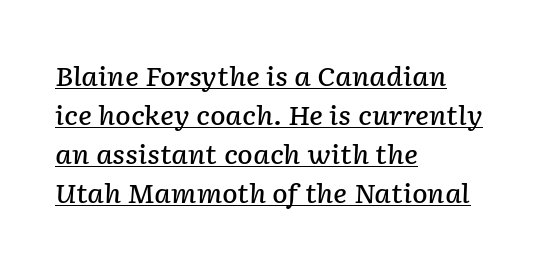
The image shows 26 px text type, italic (leaning right); set left-aligned, normal line spacing (1.5x), normal letter spacing, underlined.
